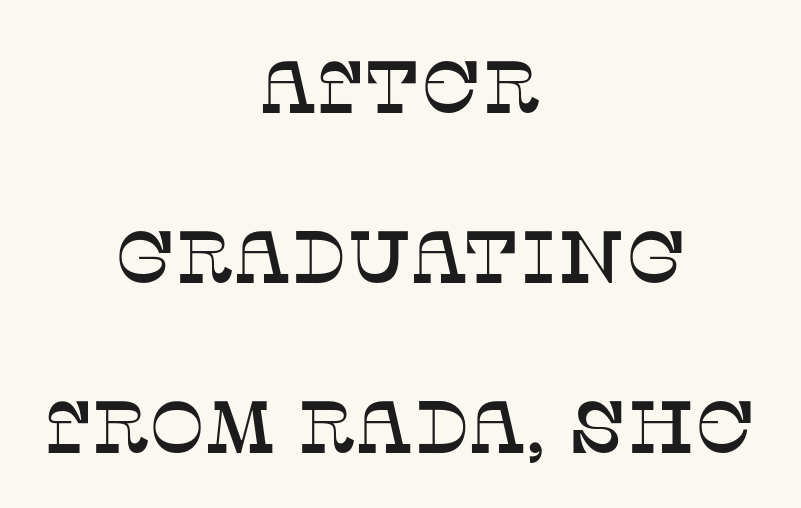
{"serif": "yes", "italic": "no", "width": "normal", "stroke_contrast": "low", "x_height": "large", "monospaced": "no", "underline": "no", "align": "center", "line_spacing": "loose", "line_spacing_ratio": 2.3, "letter_spacing": "normal", "letter_spacing_em": 0.0, "glyph_px": 74}
